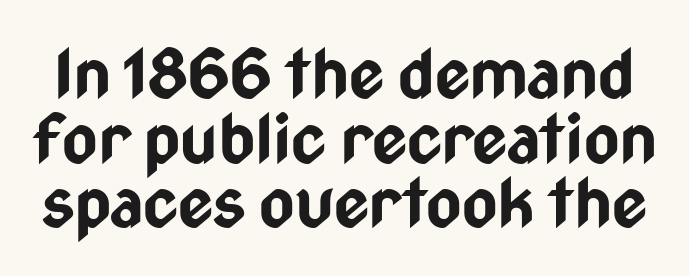
Q: Is the text bold? A: Yes.
Q: Is the text italic (slanted)? A: No, it is upright.
Q: Is the typeface a serif or a sans-serif typeface? A: Sans-serif.
Q: Is the text underlined? A: No.
Q: Is the spacing between letters normal or unusually wide? A: Normal.
Q: Is the spacing between lines tight, normal or loose? A: Tight.
Q: Width (condensed, normal, or wide)? A: Condensed.
Q: Stroke contrast? A: Low.
Q: x-height? A: Medium.
Q: Monospaced? A: No.
